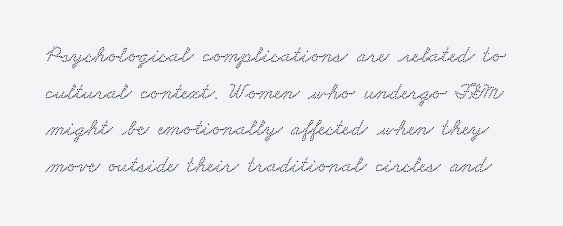
Q: Is the text underlined? A: No.
Q: Is the spacing between letters normal or unusually wide? A: Normal.
Q: Is the spacing between lines tight, normal or loose? A: Normal.
